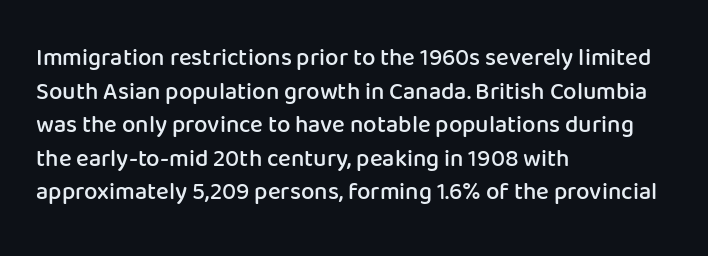
{"italic": "no", "bold": "semi", "underline": "no", "align": "left", "line_spacing": "normal", "line_spacing_ratio": 1.4, "letter_spacing": "normal", "letter_spacing_em": 0.0, "glyph_px": 24}
